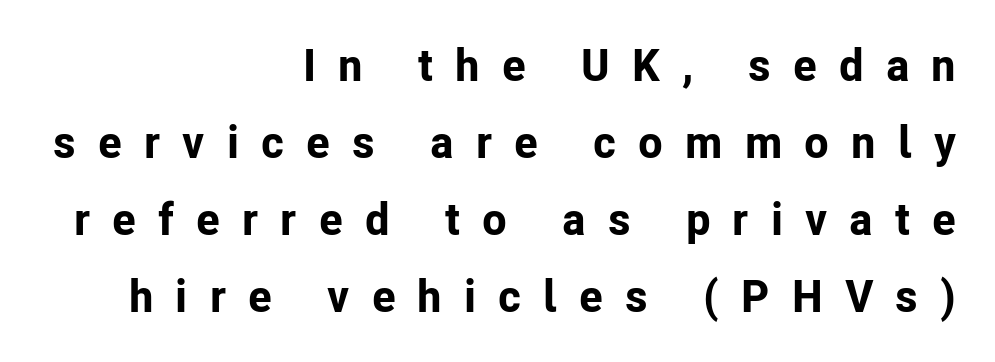
{"serif": "no", "italic": "no", "bold": "yes", "weight": "bold", "width": "normal", "stroke_contrast": "low", "x_height": "medium", "monospaced": "no", "underline": "no", "align": "right", "line_spacing_ratio": 1.71, "letter_spacing": "wide", "letter_spacing_em": 0.49, "glyph_px": 45}
